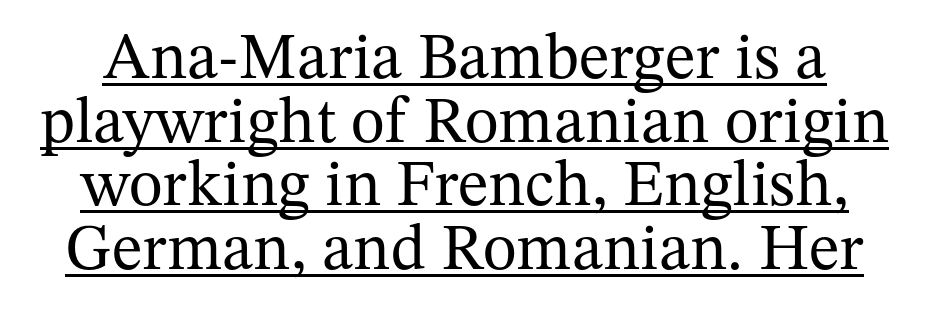
The image shows 65 px regular-weight serif type, upright; set tight line spacing (0.98x), normal letter spacing, underlined; medium stroke contrast and a medium x-height.
